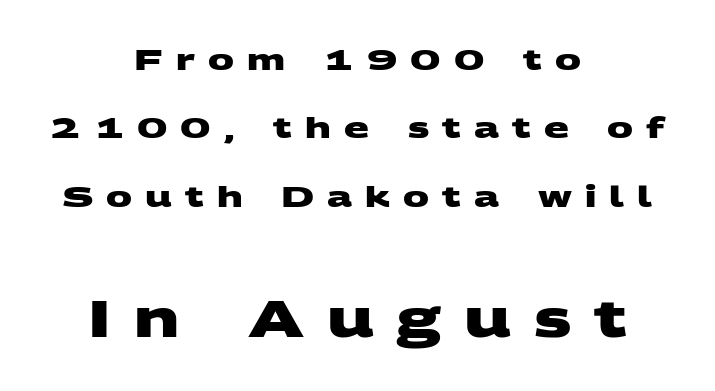
Q: Is the text bold? A: Yes.
Q: Is the typeface a serif or a sans-serif typeface? A: Sans-serif.
Q: Is the text underlined? A: No.
Q: How is the paragraph aligned? A: Centered.
Q: Is the spacing between letters normal or unusually wide? A: Unusually wide.
Q: Is the spacing between lines tight, normal or loose? A: Loose.
Q: Which block of text is set in a larger size, the first (top) or the second (bottom)? A: The second (bottom) one.
Q: Width (condensed, normal, or wide)? A: Wide.
Q: Stroke contrast? A: Medium.
Q: x-height? A: Large.
Q: Monospaced? A: No.
